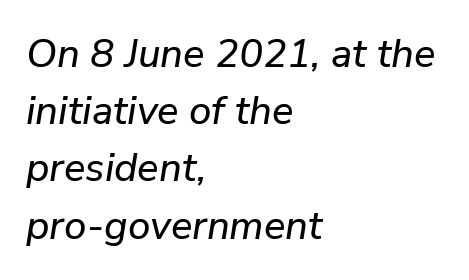
The tracking reads as untouched default to a designer's eye. These lines are set flush left with a ragged right edge. The strip under each line holds only bare page. A typesetter would call this leading conventional body-copy spacing. The text carries the slant typical of an italic or oblique font.
